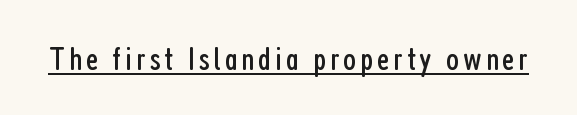
The image shows 34 px regular-weight, condensed sans-serif type, upright; set underlined; low stroke contrast and a medium x-height.
